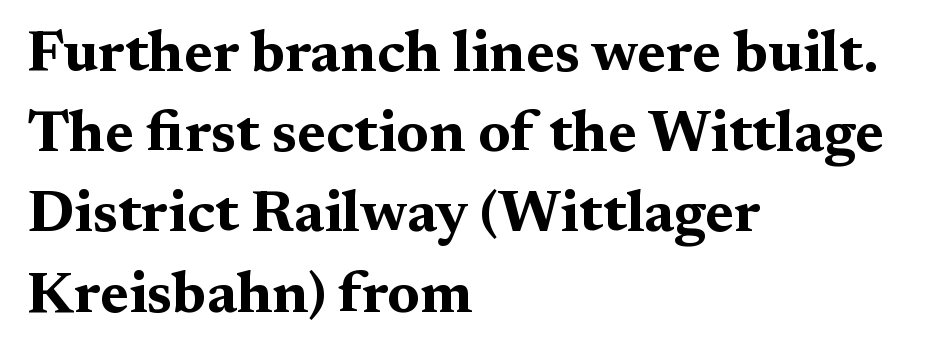
The image shows 59 px bold, wide serif type, upright; set left-aligned, normal line spacing (1.36x), normal letter spacing, not underlined; medium stroke contrast and a medium x-height.
